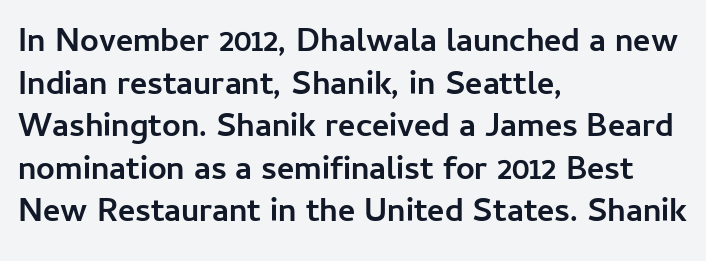
Q: Is the text bold? A: Yes.
Q: Is the text italic (slanted)? A: No, it is upright.
Q: Is the typeface a serif or a sans-serif typeface? A: Sans-serif.
Q: Is the text underlined? A: No.
Q: How is the paragraph aligned? A: Left-aligned.
Q: Is the spacing between letters normal or unusually wide? A: Normal.
Q: Is the spacing between lines tight, normal or loose? A: Normal.
Q: Width (condensed, normal, or wide)? A: Normal.
Q: Stroke contrast? A: Low.
Q: x-height? A: Medium.
Q: Monospaced? A: No.
